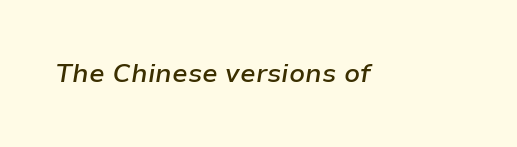
The image shows 26 px text type, italic (leaning right); set normal letter spacing, not underlined.
